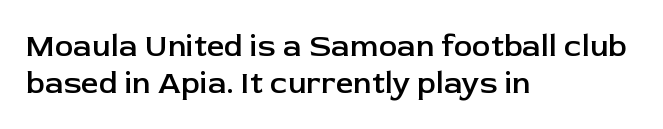
The image shows 31 px semibold sans-serif type, upright; set left-aligned, line spacing 1.18x, normal letter spacing, not underlined; low stroke contrast and a medium x-height.
